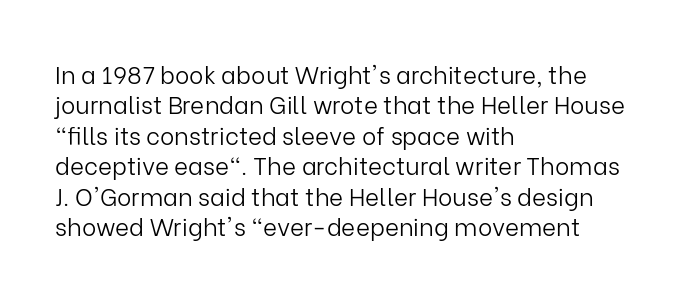
Q: Is the text bold? A: No.
Q: Is the text italic (slanted)? A: No, it is upright.
Q: Is the text underlined? A: No.
Q: How is the paragraph aligned? A: Left-aligned.
Q: Is the spacing between letters normal or unusually wide? A: Normal.
Q: Is the spacing between lines tight, normal or loose? A: Normal.
